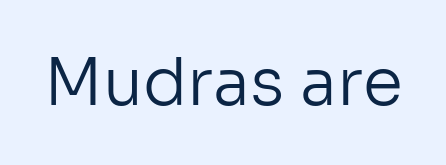
You can tell it's not italic because the verticals are truly vertical. Think of a printed novel: that variable character pitch is what you see here. This rendering employs a face without finishing strokes, i.e., a sans-serif. The area under the type is left untouched. On a weight scale, this lands at 450 or below.
